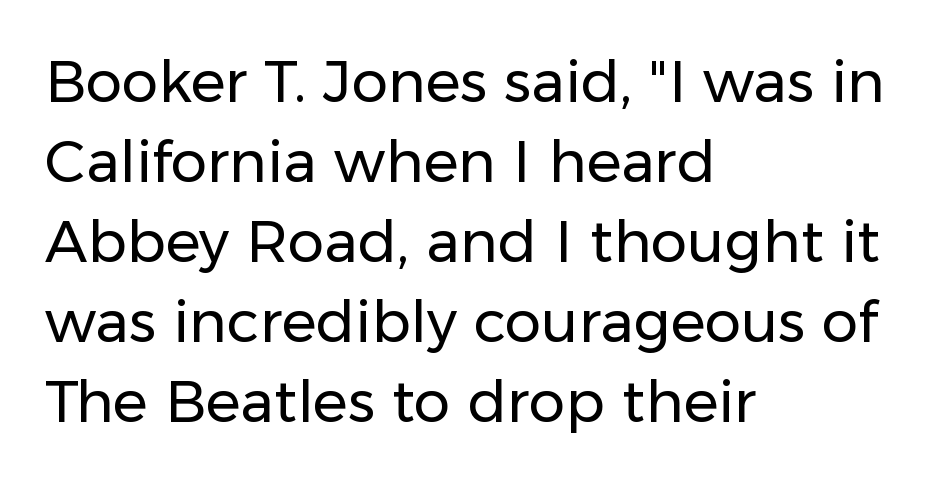
The letters advance in unequal steps, a hallmark of proportional type. The strip under each line holds only bare page. The designer left line spacing at the default. Spacing between characters is what you'd get straight out of the box. Every stem runs plumb, perpendicular to the baseline. The paragraph shown leans on its left margin.
